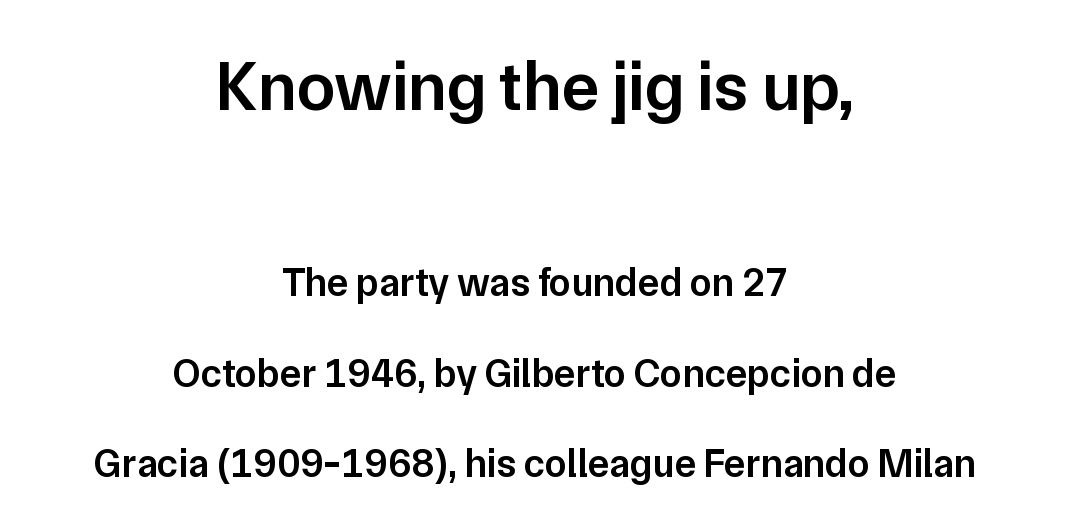
The image shows 70 px semibold sans-serif type, upright; set centered, loose line spacing (2.26x), normal letter spacing, not underlined; the first (top) block is 1.75x larger; low stroke contrast and a medium x-height.
